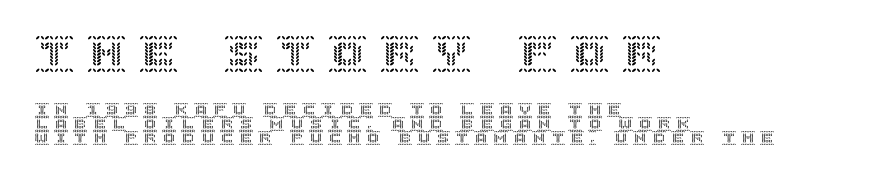
The image shows 38 px text type, upright; set left-aligned, tight line spacing (1.0x), unusually wide letter spacing (+0.37 em), not underlined; the first (top) block is 2.71x larger; a large x-height.
